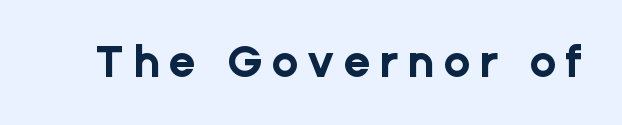
Spacing between characters has been opened up far beyond the box default. The area under the type is left untouched. Note the varied advance widths — an 'i' is clearly narrower than an 'm'. Nope, no serifs anywhere on these letters. Does the lettering tilt? It doesn't — this is upright.
